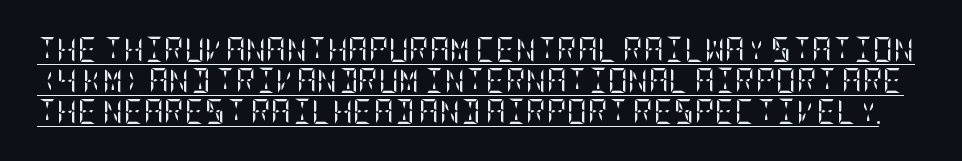
{"italic": "no", "bold": "no", "underline": "yes", "line_spacing_ratio": 1.24, "letter_spacing": "normal", "letter_spacing_em": 0.0, "glyph_px": 25}
